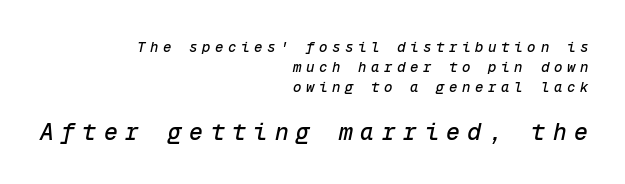
Compared with typical paragraphs, the rows here are spaced about the same. The letters in the lower block stand taller than those in the block above. Characters are canted at an angle relative to the baseline's perpendicular. Descenders are the only things crossing below the line. Each line ends at the same right margin while the left side varies.
